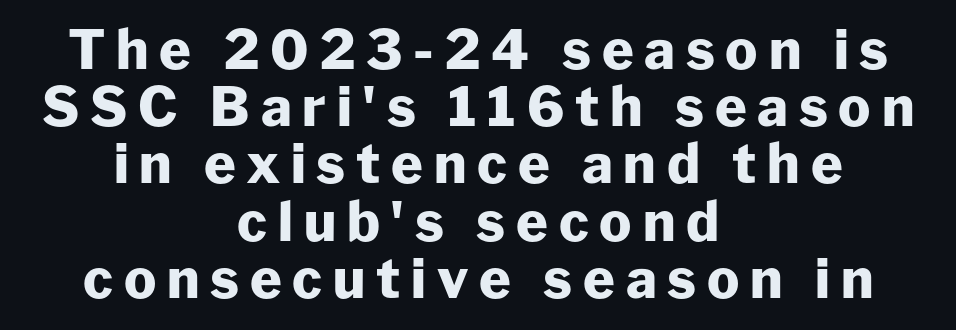
Q: Is the text bold? A: Yes.
Q: Is the text italic (slanted)? A: No, it is upright.
Q: Is the typeface a serif or a sans-serif typeface? A: Sans-serif.
Q: Is the text underlined? A: No.
Q: How is the paragraph aligned? A: Centered.
Q: Is the spacing between letters normal or unusually wide? A: Unusually wide.
Q: Is the spacing between lines tight, normal or loose? A: Tight.
Q: Width (condensed, normal, or wide)? A: Normal.
Q: Stroke contrast? A: Low.
Q: x-height? A: Medium.
Q: Monospaced? A: No.
